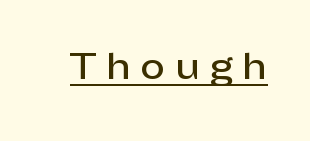
The image shows 33 px sans-serif type, upright; set unusually wide letter spacing (+0.29 em), underlined; low stroke contrast and a medium x-height.
